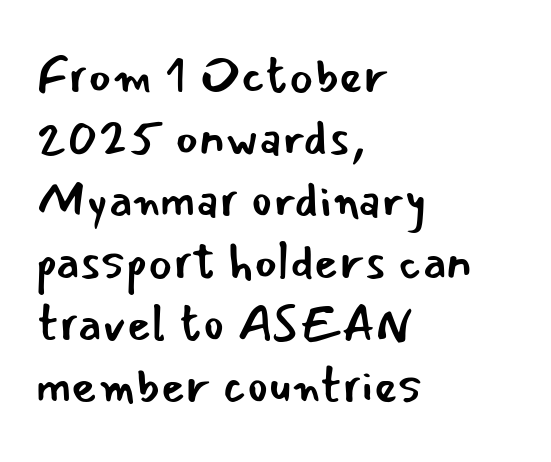
Here the glyphs are tracked normally, forming tight word shapes. The weight tops out at a normal text grade. Unlike a traditional serif, this face leaves its strokes unadorned. These lines were composed using upright roman letters.
